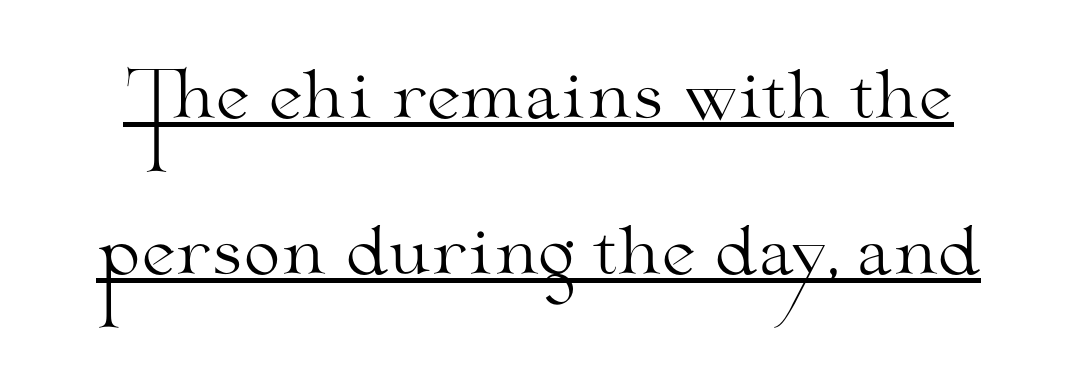
Q: Is the text bold? A: No.
Q: Is the text italic (slanted)? A: No, it is upright.
Q: Is the typeface a serif or a sans-serif typeface? A: Serif.
Q: Is the text underlined? A: Yes.
Q: Is the spacing between letters normal or unusually wide? A: Normal.
Q: Is the spacing between lines tight, normal or loose? A: Loose.
Q: Width (condensed, normal, or wide)? A: Wide.
Q: Stroke contrast? A: Medium.
Q: x-height? A: Small.
Q: Monospaced? A: No.
